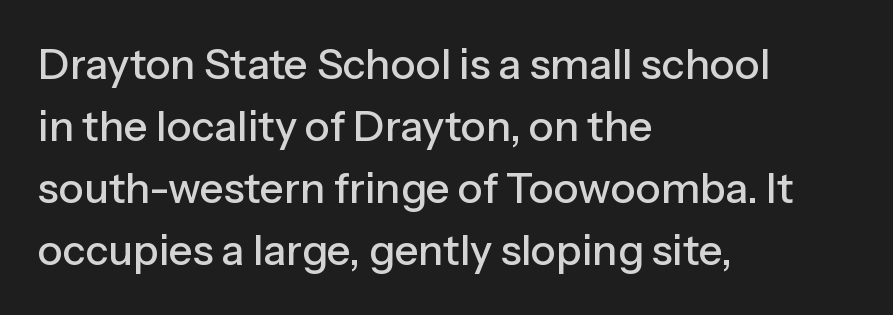
The image shows 42 px sans-serif type, upright; set left-aligned, normal line spacing (1.48x), normal letter spacing, not underlined; low stroke contrast and a medium x-height.
